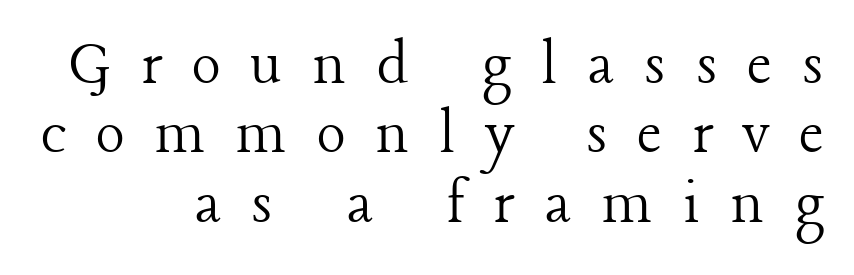
Yep, those are serifs on the letters. This rendering features lettering with no underline. Every character sits straight up, as roman type does. Summary of weight: not heavy and not bold. The face used here is proportionally spaced, like ordinary book or web type.
